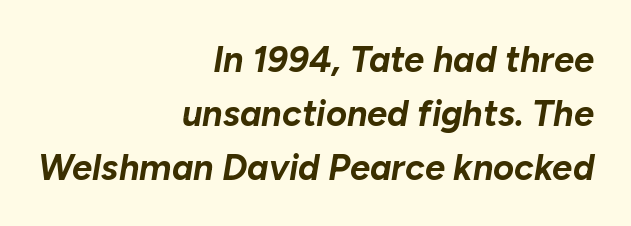
Leading: standard. The font is running at its bold setting. Emphasis-style slanted type is in use. Caption: multi-line text, flush right, ragged left. The zone under the glyphs is completely vacant.
